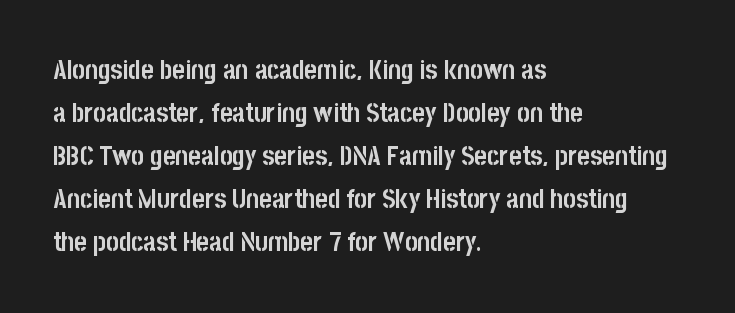
Q: Is the text bold? A: Yes.
Q: Is the text italic (slanted)? A: No, it is upright.
Q: Is the text underlined? A: No.
Q: How is the paragraph aligned? A: Left-aligned.
Q: Is the spacing between letters normal or unusually wide? A: Normal.
Q: Is the spacing between lines tight, normal or loose? A: Normal.
